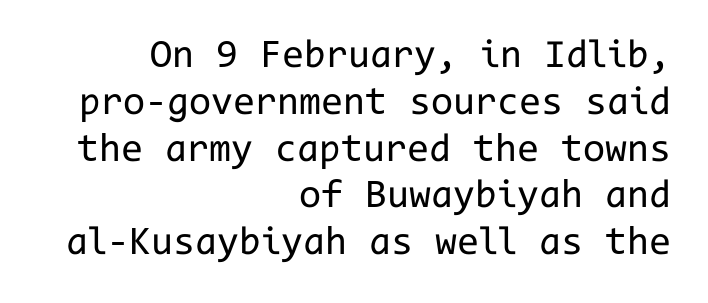
Nope, not italic — everything's standing straight. Decoration check: the copy has no underline. The passage shown is typed in a monospace face where columns stay perfectly aligned. Does the copy run flush right? Yes — the right margin is perfectly even. No feet cap the strokes, marking this as sans-serif type.
